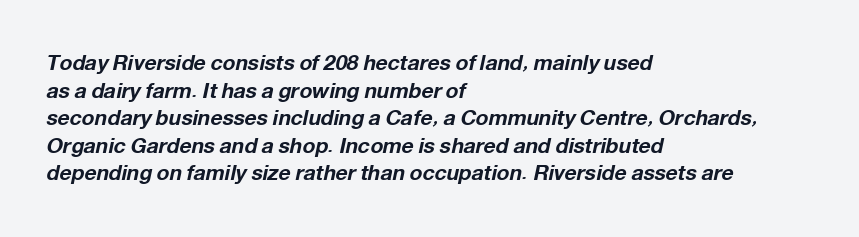
Q: Is the text bold? A: Yes.
Q: Is the text italic (slanted)? A: Yes, it leans right by about 12 degrees.
Q: Is the text underlined? A: No.
Q: How is the paragraph aligned? A: Left-aligned.
Q: Is the spacing between letters normal or unusually wide? A: Normal.
Q: Is the spacing between lines tight, normal or loose? A: Normal.
